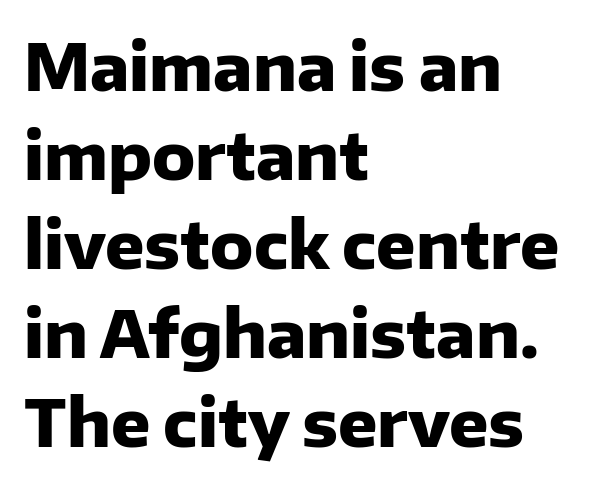
{"serif": "no", "italic": "no", "bold": "yes", "weight": "heavy", "width": "normal", "stroke_contrast": "low", "x_height": "medium", "monospaced": "no", "underline": "no", "align": "left", "line_spacing": "normal", "line_spacing_ratio": 1.37, "letter_spacing": "normal", "letter_spacing_em": 0.0, "glyph_px": 65}
